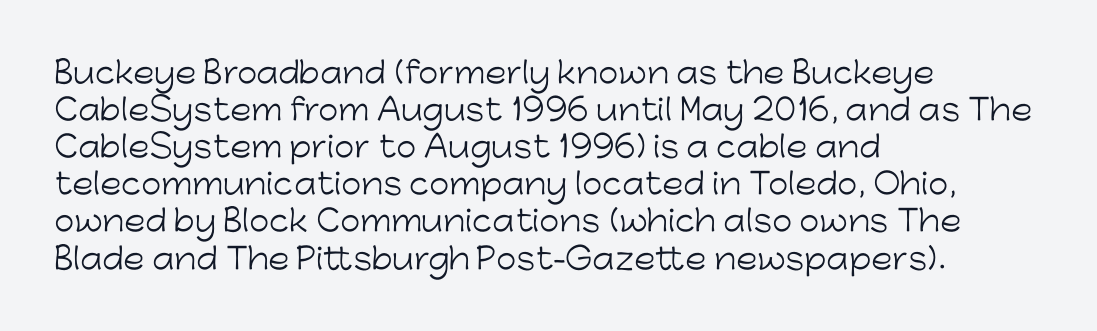
The image shows 29 px light sans-serif type, upright; set left-aligned, normal line spacing (1.28x), normal letter spacing, not underlined; low stroke contrast and a medium x-height.
